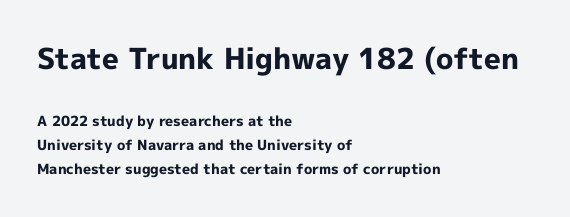
Q: Is the text bold? A: Yes.
Q: Is the text italic (slanted)? A: No, it is upright.
Q: Is the typeface a serif or a sans-serif typeface? A: Sans-serif.
Q: Is the text underlined? A: No.
Q: How is the paragraph aligned? A: Left-aligned.
Q: Is the spacing between letters normal or unusually wide? A: Normal.
Q: Which block of text is set in a larger size, the first (top) or the second (bottom)? A: The first (top) one.
Q: Width (condensed, normal, or wide)? A: Normal.
Q: x-height? A: Medium.
Q: Monospaced? A: No.
